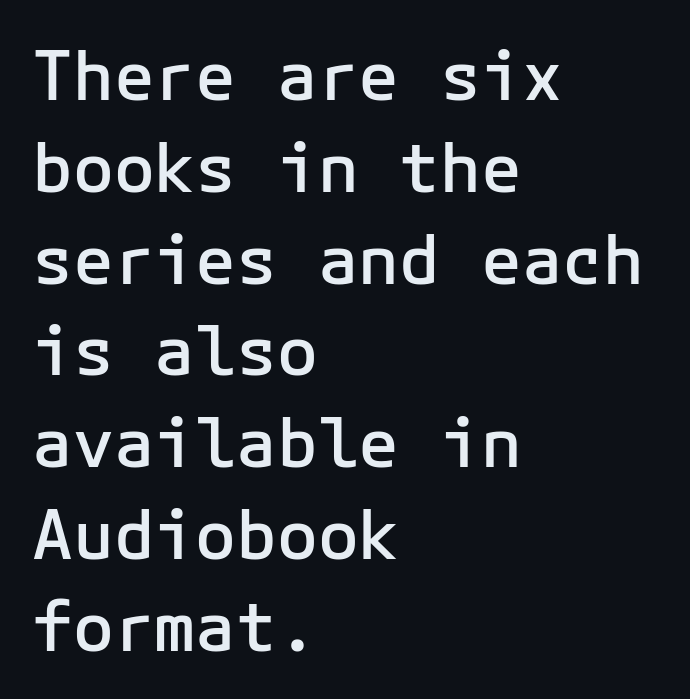
The image shows 68 px semibold sans-serif type, upright, monospaced; set left-aligned, normal line spacing (1.35x), normal letter spacing, not underlined; low stroke contrast and a medium x-height.
